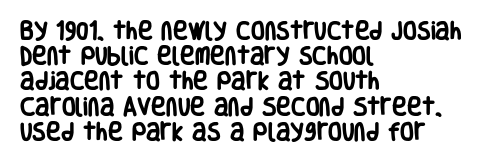
The space directly below the letters is spotless. This rendering uses left alignment, leaving the right contour irregular. The typography opts for an upright posture over an oblique one. Each word holds together tightly as a unit, with standard inter-letter gaps. Pretty heavy lettering here — definitely bold.
